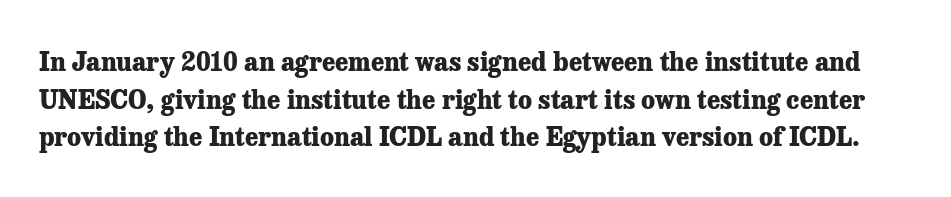
Q: Is the text bold? A: Yes.
Q: Is the text italic (slanted)? A: No, it is upright.
Q: Is the text underlined? A: No.
Q: Is the spacing between letters normal or unusually wide? A: Normal.
Q: Is the spacing between lines tight, normal or loose? A: Normal.
